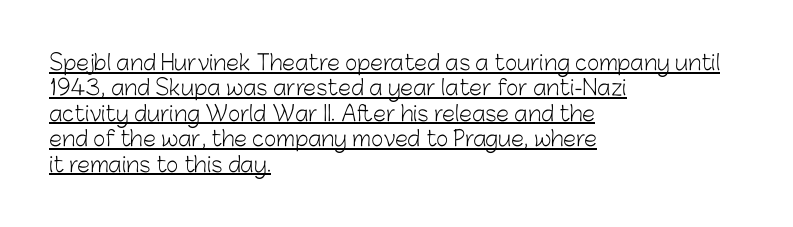
Q: Is the text bold? A: No.
Q: Is the text italic (slanted)? A: No, it is upright.
Q: Is the text underlined? A: Yes.
Q: How is the paragraph aligned? A: Left-aligned.
Q: Is the spacing between letters normal or unusually wide? A: Normal.
